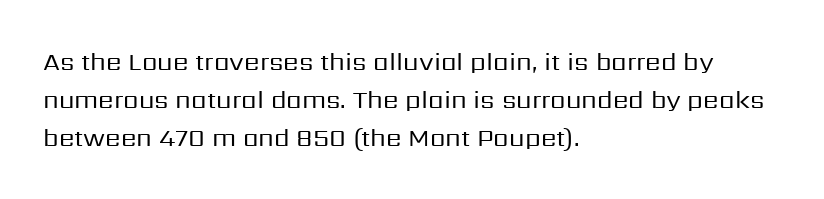
{"italic": "no", "bold": "no", "underline": "no", "align": "left", "line_spacing": "normal", "line_spacing_ratio": 1.53, "letter_spacing": "normal", "letter_spacing_em": 0.0, "glyph_px": 25}
